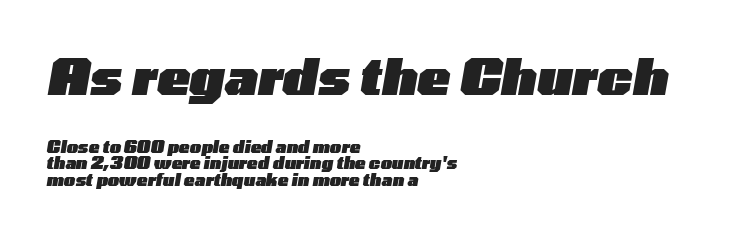
Students, this is bold: see how much ink each stroke carries. Compared with ordinary roman type, these characters are visibly tilted. The lines in this sample share a left origin and differ only in where they stop. The more generous point size was reserved for the upper chunk. The passage shown stacks its lines with hardly any gap. Is this a fixed-width face? No — the glyphs have proportional, varying widths.
